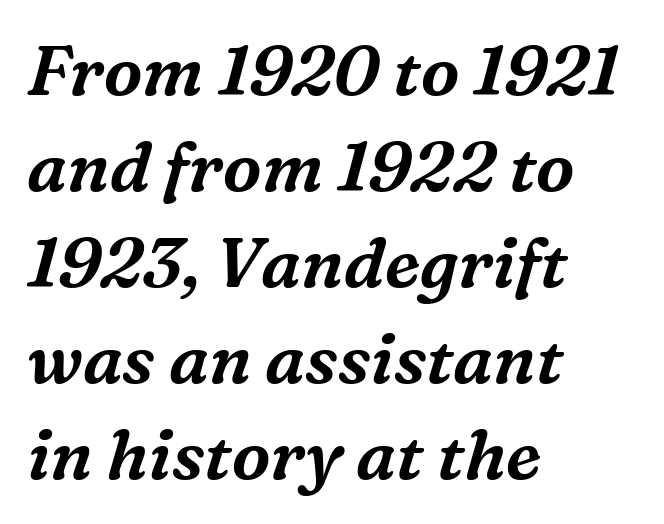
Q: Is the text italic (slanted)? A: Yes, it leans right by about 16 degrees.
Q: Is the typeface a serif or a sans-serif typeface? A: Serif.
Q: Is the text underlined? A: No.
Q: How is the paragraph aligned? A: Left-aligned.
Q: Is the spacing between letters normal or unusually wide? A: Normal.
Q: Is the spacing between lines tight, normal or loose? A: Normal.
Q: Width (condensed, normal, or wide)? A: Normal.
Q: Stroke contrast? A: Medium.
Q: x-height? A: Medium.
Q: Monospaced? A: No.
